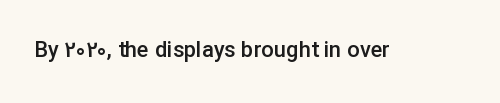
The image shows 22 px text type, upright; set normal letter spacing, not underlined.
